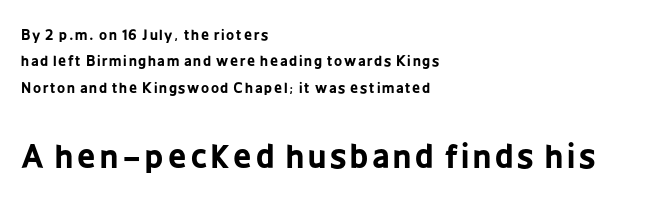
Each line starts at the same left margin while the right side varies. Look at the bottom of the vertical strokes: they stop flat, with no serifs. The typography opts for an upright posture over an oblique one. Note the varied advance widths — an 'i' is clearly narrower than an 'm'.
